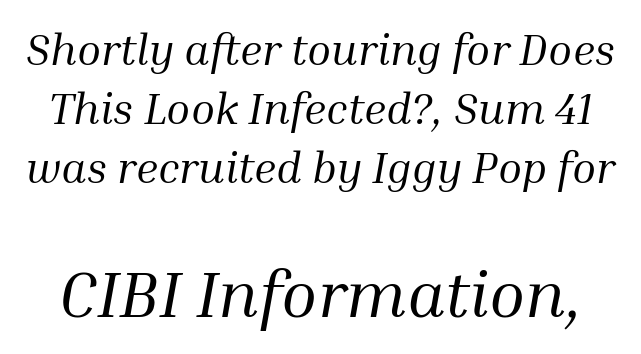
{"serif": "yes", "italic": "yes", "lean": "right", "slant_degrees": 10, "bold": "no", "weight": "regular", "width": "normal", "stroke_contrast": "medium", "x_height": "medium", "monospaced": "no", "underline": "no", "line_spacing": "normal", "line_spacing_ratio": 1.34, "letter_spacing": "normal", "letter_spacing_em": 0.0, "larger_block": "second", "size_ratio": 1.5, "glyph_px": 66}
